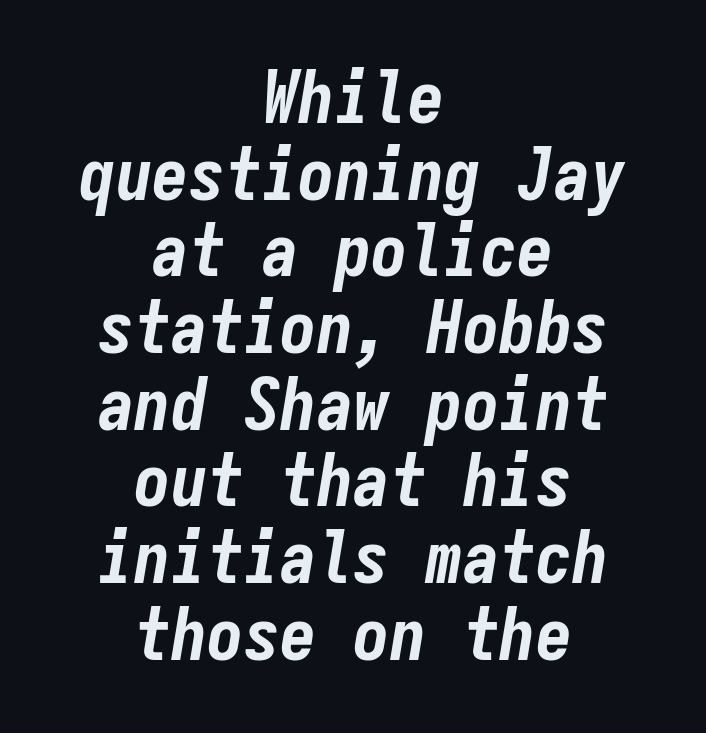
Q: Is the text bold? A: Yes.
Q: Is the text italic (slanted)? A: Yes, it leans right by about 9 degrees.
Q: Is the text underlined? A: No.
Q: How is the paragraph aligned? A: Centered.
Q: Is the spacing between letters normal or unusually wide? A: Normal.
Q: Is the spacing between lines tight, normal or loose? A: Tight.
Q: Width (condensed, normal, or wide)? A: Condensed.
Q: Stroke contrast? A: Low.
Q: x-height? A: Medium.
Q: Monospaced? A: Yes.
